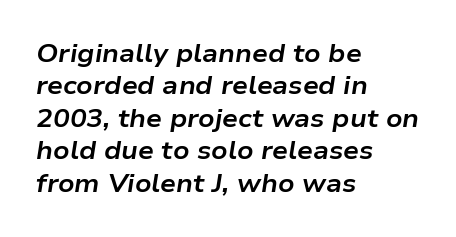
Q: Is the text bold? A: Yes.
Q: Is the text italic (slanted)? A: Yes, it leans right by about 9 degrees.
Q: Is the text underlined? A: No.
Q: How is the paragraph aligned? A: Left-aligned.
Q: Is the spacing between letters normal or unusually wide? A: Normal.
Q: Is the spacing between lines tight, normal or loose? A: Normal.
